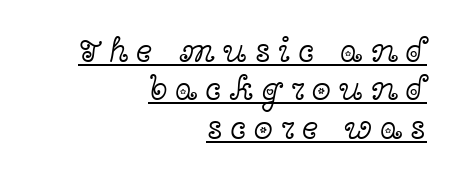
Q: Is the text bold? A: No.
Q: Is the text italic (slanted)? A: Yes.
Q: Is the typeface a serif or a sans-serif typeface? A: Serif.
Q: Is the text underlined? A: Yes.
Q: How is the paragraph aligned? A: Right-aligned.
Q: Is the spacing between letters normal or unusually wide? A: Unusually wide.
Q: Is the spacing between lines tight, normal or loose? A: Tight.
Q: Width (condensed, normal, or wide)? A: Wide.
Q: x-height? A: Medium.
Q: Monospaced? A: No.
